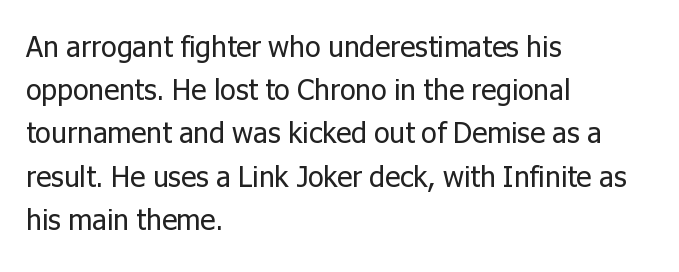
Observe the absence of serifs on each vertical stroke in this sample. Short and long lines alike share a common starting point at left. Think standard paragraph weight, or any step lighter than that. The rendering uses natural spacing where letterforms have individual widths. Glyph-to-glyph distance matches everyday printed text. The lettering stays uniformly vertical, giving the passage a roman look.
